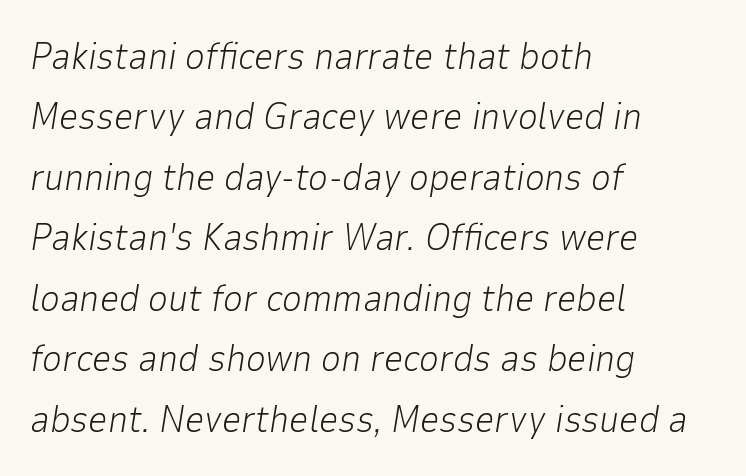
The image shows 38 px light type, italic (leaning right); set left-aligned, normal line spacing (1.59x), normal letter spacing, not underlined; low stroke contrast and a medium x-height.
